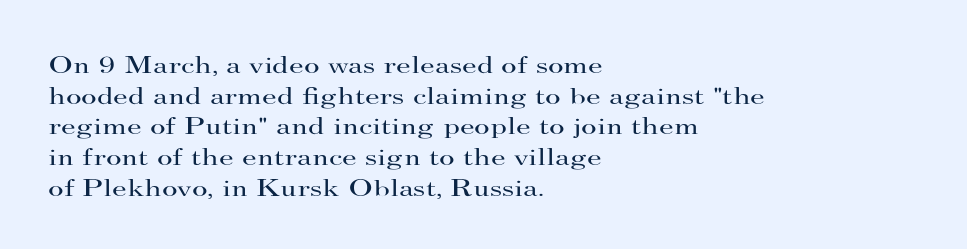
{"italic": "no", "bold": "no", "underline": "no", "align": "left", "line_spacing": "normal", "line_spacing_ratio": 1.28, "letter_spacing": "normal", "letter_spacing_em": 0.0, "glyph_px": 24}
